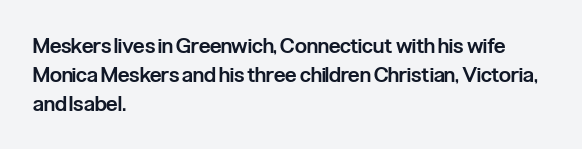
The image shows 21 px text type, upright; set left-aligned, normal line spacing (1.38x), normal letter spacing, not underlined.
